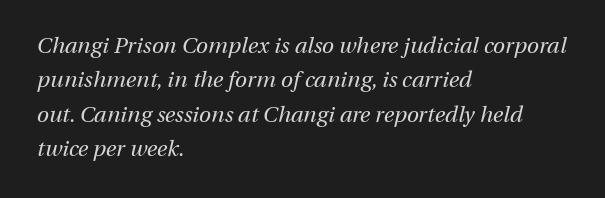
Q: Is the text bold? A: No.
Q: Is the text italic (slanted)? A: Yes, it leans right by about 13 degrees.
Q: Is the text underlined? A: No.
Q: How is the paragraph aligned? A: Left-aligned.
Q: Is the spacing between letters normal or unusually wide? A: Normal.
Q: Is the spacing between lines tight, normal or loose? A: Normal.
